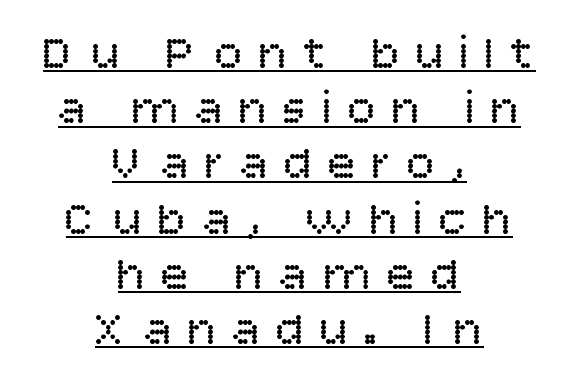
Check the space under the baseline: a stroke is drawn there. Notice how the stems are strictly vertical — no italics here. These glyphs show unthickened strokes, regular width or finer. The space between consecutive lines is stingy. The lines are quadded center. These lines are rendered in a variable-pitch font.
